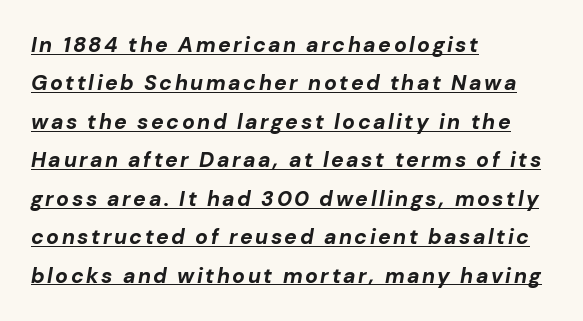
The image shows 21 px bold type, italic (leaning right); set left-aligned, line spacing 1.83x, underlined.
